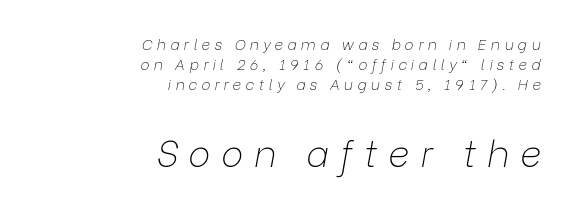
Q: Is the text bold? A: No.
Q: Is the text italic (slanted)? A: Yes, it leans right by about 9 degrees.
Q: Is the text underlined? A: No.
Q: How is the paragraph aligned? A: Right-aligned.
Q: Is the spacing between letters normal or unusually wide? A: Unusually wide.
Q: Is the spacing between lines tight, normal or loose? A: Normal.
Q: Which block of text is set in a larger size, the first (top) or the second (bottom)? A: The second (bottom) one.
Q: Width (condensed, normal, or wide)? A: Normal.
Q: Stroke contrast? A: Low.
Q: x-height? A: Medium.
Q: Monospaced? A: No.
